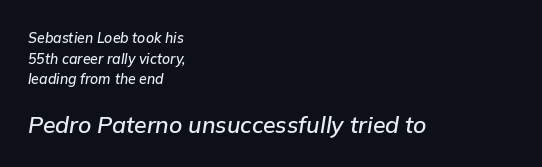
{"italic": "yes", "lean": "right", "slant_degrees": 9, "underline": "no", "align": "left", "line_spacing": "normal", "line_spacing_ratio": 1.48, "letter_spacing": "normal", "letter_spacing_em": 0.0, "larger_block": "second", "size_ratio": 1.64, "glyph_px": 23}
